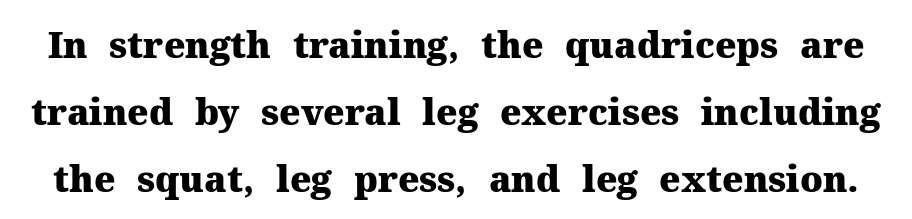
{"serif": "yes", "italic": "no", "bold": "yes", "weight": "heavy", "width": "normal", "stroke_contrast": "medium", "x_height": "medium", "monospaced": "no", "underline": "no", "line_spacing_ratio": 1.86, "letter_spacing": "normal", "letter_spacing_em": 0.0, "glyph_px": 36}
